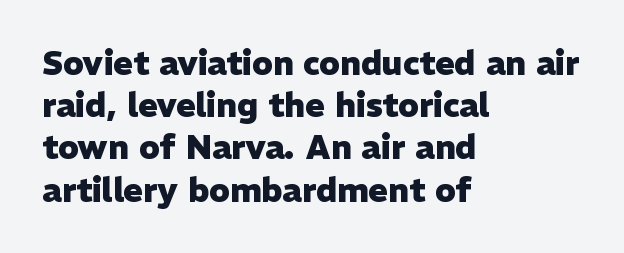
What stands out about the letter spacing? Nothing — it is the standard amount. Grotesque or geometric, the face here clearly has no serifs. On the weight axis this lands at bold, roughly 700. Each letter keeps its own natural width here, so spacing adapts to shape.
